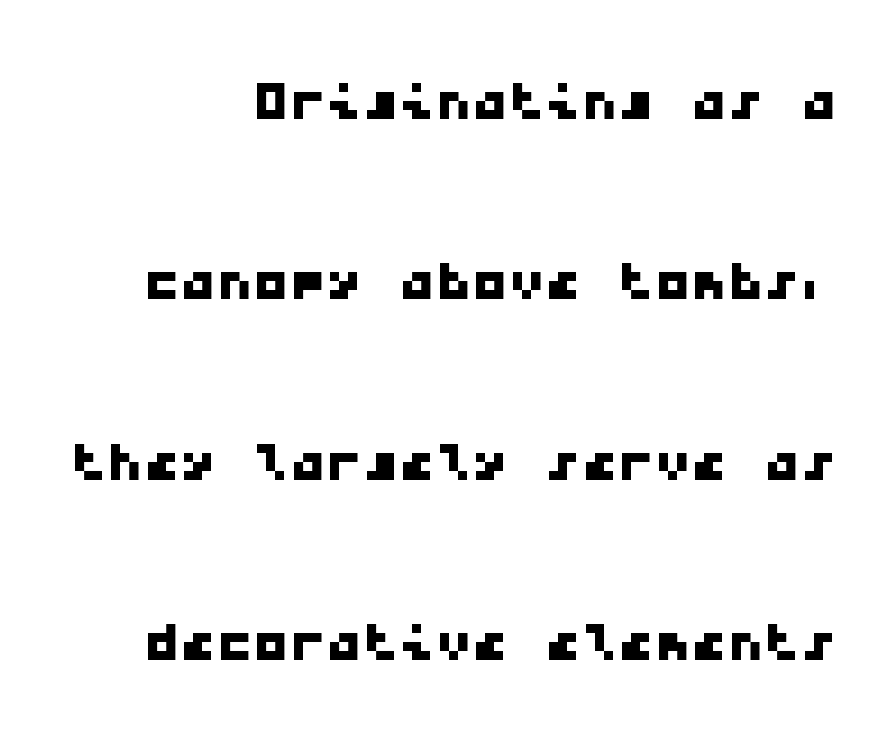
Line spacing here is loose. A student would call this right alignment; a typographer would say flush right, rag left. The glyphs are unaccompanied by any horizontal stroke below them. Look at the bottom of the vertical strokes: they stop flat, with no serifs. A typesetter would call this monospace, since all characters share one set width.
